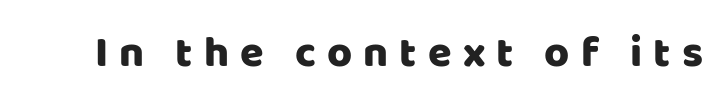
{"serif": "no", "italic": "no", "width": "normal", "stroke_contrast": "low", "x_height": "large", "monospaced": "no", "underline": "no", "letter_spacing": "wide", "letter_spacing_em": 0.26, "glyph_px": 43}
